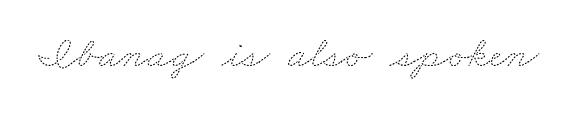
Q: Is the text bold? A: No.
Q: Is the text underlined? A: No.
Q: Is the spacing between letters normal or unusually wide? A: Normal.
Q: Width (condensed, normal, or wide)? A: Wide.
Q: Stroke contrast? A: Medium.
Q: x-height? A: Small.
Q: Monospaced? A: No.
